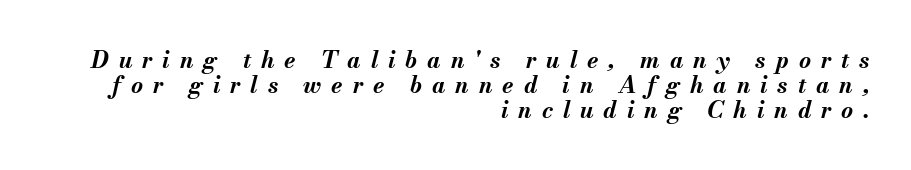
{"italic": "yes", "lean": "right", "slant_degrees": 13, "bold": "yes", "underline": "no", "align": "right", "line_spacing": "tight", "line_spacing_ratio": 1.08, "letter_spacing": "wide", "letter_spacing_em": 0.43, "glyph_px": 23}
